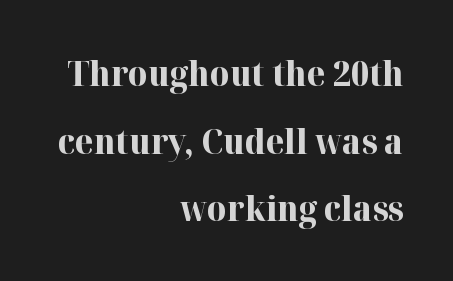
{"serif": "yes", "italic": "no", "bold": "yes", "weight": "bold", "width": "normal", "stroke_contrast": "high", "x_height": "medium", "monospaced": "no", "underline": "no", "align": "right", "line_spacing": "loose", "line_spacing_ratio": 1.99, "letter_spacing": "normal", "letter_spacing_em": 0.0, "glyph_px": 34}
